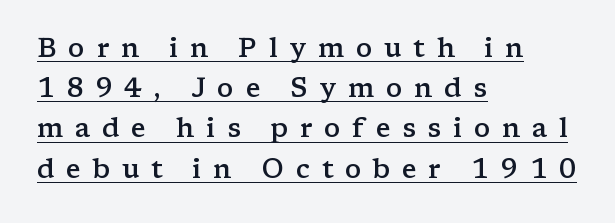
The image shows 27 px text type, upright; set left-aligned, normal line spacing (1.49x), unusually wide letter spacing (+0.43 em), underlined.
